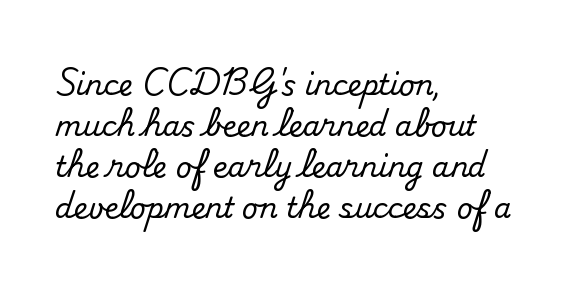
Q: Is the text italic (slanted)? A: Yes.
Q: Is the typeface a serif or a sans-serif typeface? A: Serif.
Q: Is the text underlined? A: No.
Q: How is the paragraph aligned? A: Left-aligned.
Q: Is the spacing between letters normal or unusually wide? A: Normal.
Q: Is the spacing between lines tight, normal or loose? A: Normal.
Q: Width (condensed, normal, or wide)? A: Normal.
Q: Stroke contrast? A: Medium.
Q: x-height? A: Small.
Q: Monospaced? A: No.
